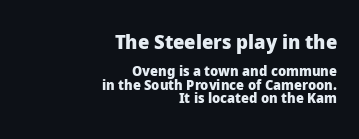
{"italic": "no", "bold": "yes", "underline": "no", "align": "right", "line_spacing": "tight", "line_spacing_ratio": 0.96, "letter_spacing": "normal", "letter_spacing_em": 0.0, "larger_block": "first", "size_ratio": 1.43, "glyph_px": 20}
